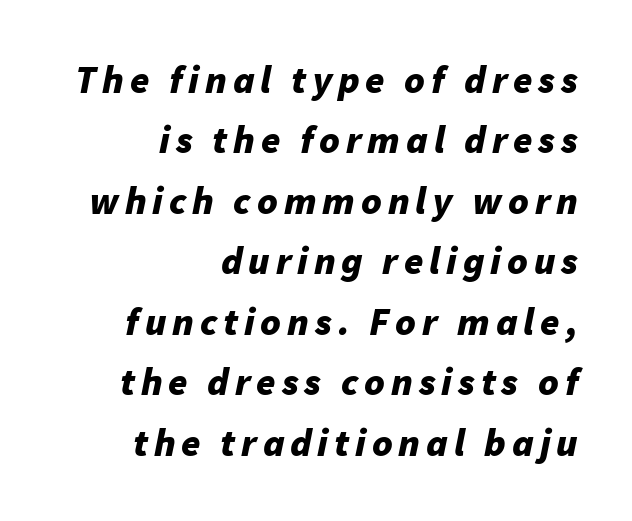
Q: Is the text bold? A: Yes.
Q: Is the text italic (slanted)? A: Yes, it leans right by about 11 degrees.
Q: Is the text underlined? A: No.
Q: How is the paragraph aligned? A: Right-aligned.
Q: Is the spacing between lines tight, normal or loose? A: Normal.
Q: Width (condensed, normal, or wide)? A: Normal.
Q: Stroke contrast? A: Low.
Q: x-height? A: Medium.
Q: Monospaced? A: No.
